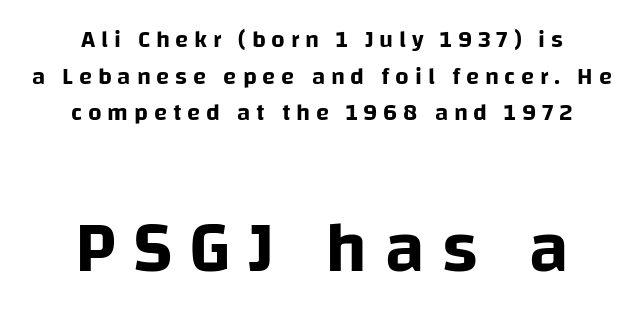
{"serif": "no", "italic": "no", "width": "normal", "stroke_contrast": "low", "x_height": "large", "monospaced": "no", "underline": "no", "align": "center", "line_spacing": "normal", "line_spacing_ratio": 1.53, "letter_spacing": "wide", "letter_spacing_em": 0.24, "larger_block": "second", "size_ratio": 3.0, "glyph_px": 72}
